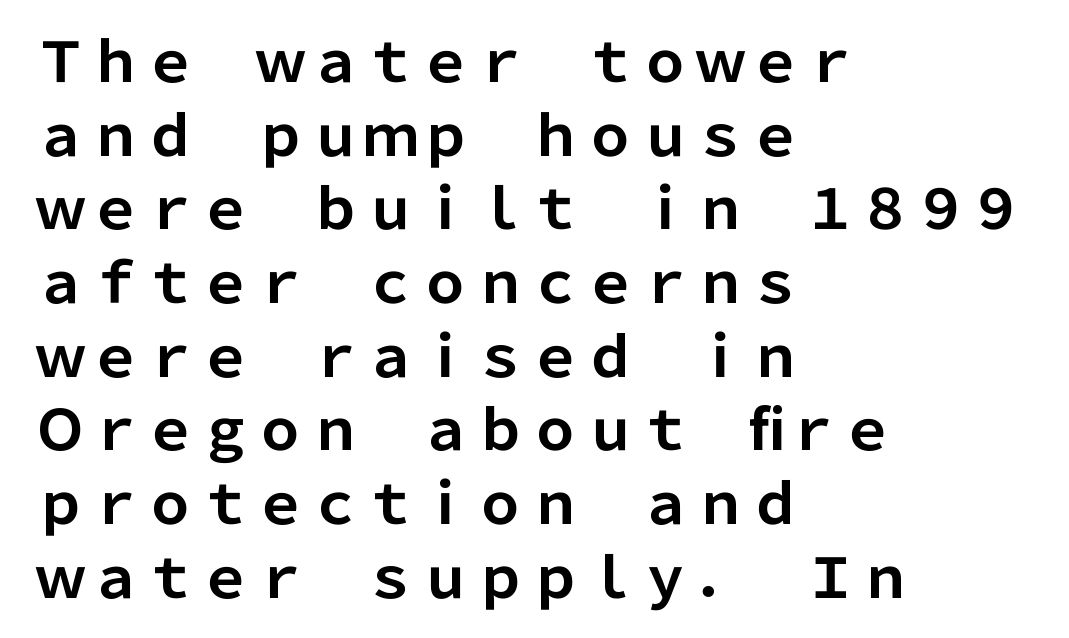
The image shows 55 px bold sans-serif type, upright; set left-aligned, normal line spacing (1.34x), normal letter spacing, not underlined; low stroke contrast and a medium x-height.
